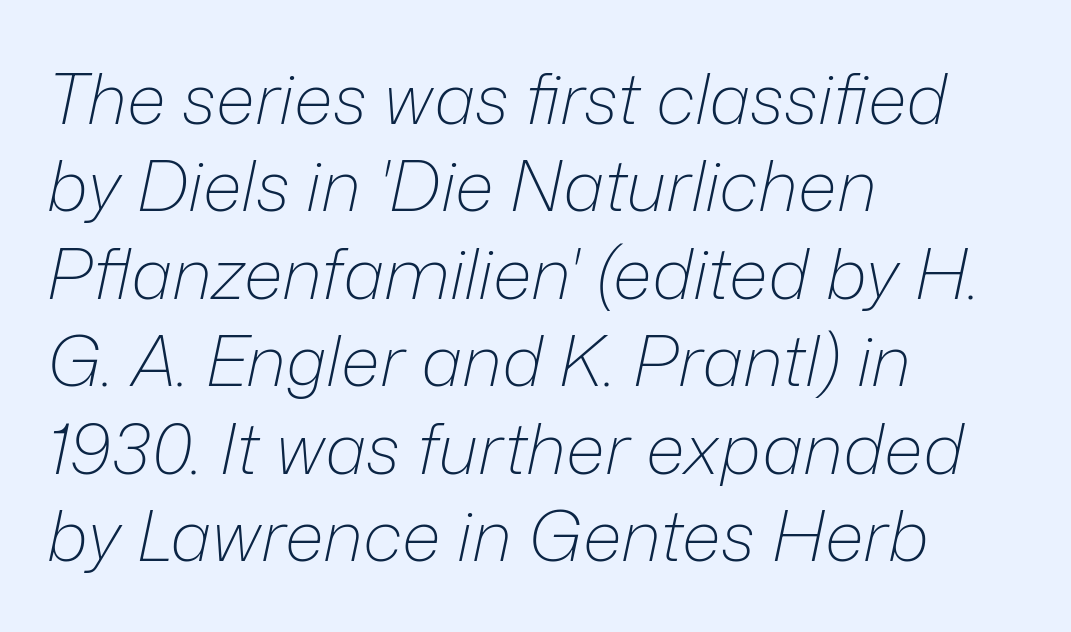
The typography opts for an oblique posture over an upright one. No heavy texture on the line: the type isn't bold. Standard letterfit; no display-style spreading of the glyphs. Left-aligned paragraph, ragged on the right. Quick note: underline off.
